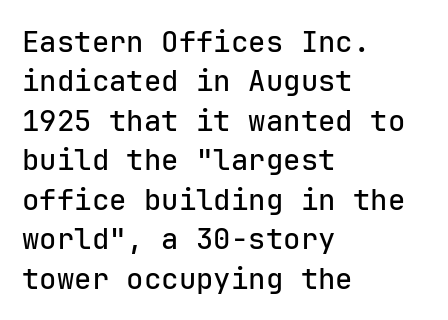
{"serif": "no", "italic": "no", "width": "normal", "stroke_contrast": "low", "x_height": "medium", "monospaced": "yes", "underline": "no", "align": "left", "line_spacing": "normal", "line_spacing_ratio": 1.36, "letter_spacing": "normal", "letter_spacing_em": 0.0, "glyph_px": 29}
